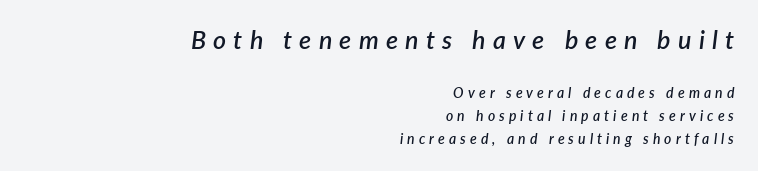
The image shows 25 px text type, italic (leaning right); set right-aligned, normal line spacing (1.62x), unusually wide letter spacing (+0.29 em), not underlined; the first (top) block is 1.79x larger.
